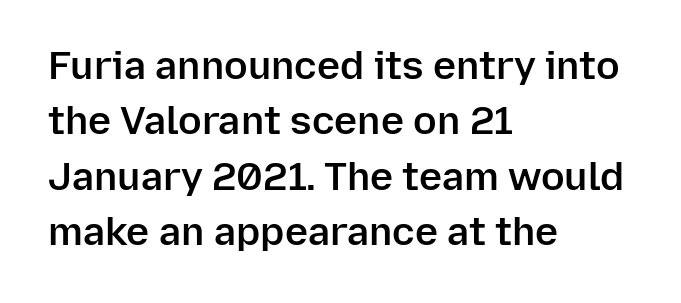
The string is rendered with underlining switched off. Emphasis by weight is partial: semibold. A typesetter would mark this as roman, not italic. The passage shown is typeset with a sans-serif family. Does the copy run flush right? No — it runs flush left.
